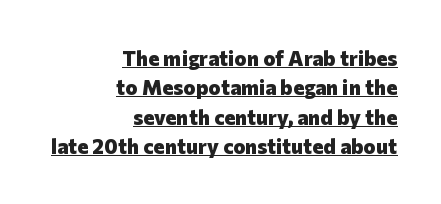
Q: Is the text bold? A: Yes.
Q: Is the text italic (slanted)? A: No, it is upright.
Q: Is the text underlined? A: Yes.
Q: How is the paragraph aligned? A: Right-aligned.
Q: Is the spacing between letters normal or unusually wide? A: Normal.
Q: Is the spacing between lines tight, normal or loose? A: Normal.
